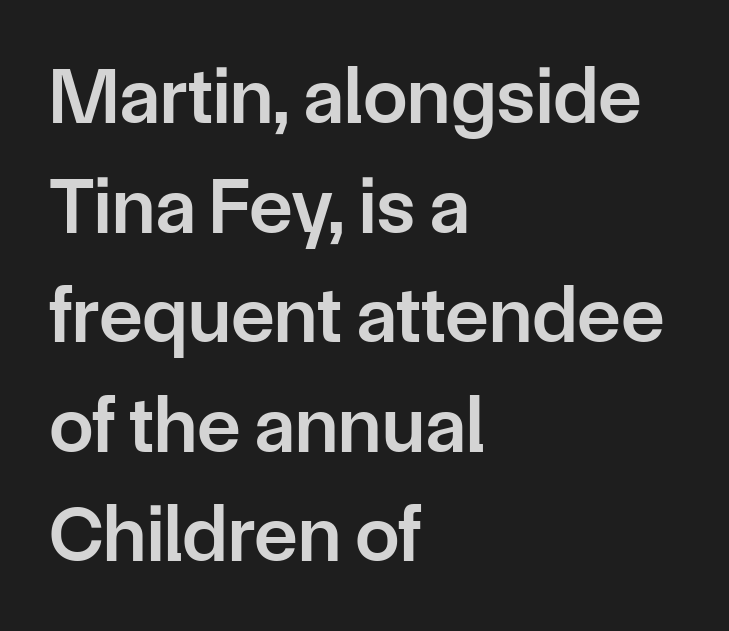
The image shows 80 px semibold sans-serif type, upright; set left-aligned, normal line spacing (1.37x), normal letter spacing, not underlined; low stroke contrast and a medium x-height.
